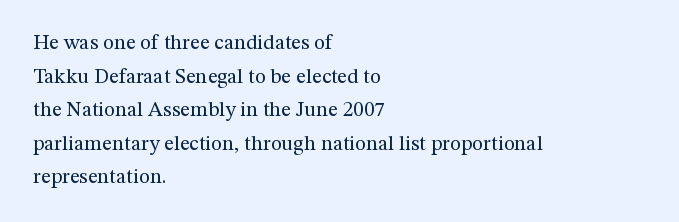
{"italic": "no", "bold": "no", "underline": "no", "align": "left", "line_spacing": "normal", "line_spacing_ratio": 1.6, "letter_spacing": "normal", "letter_spacing_em": 0.0, "glyph_px": 21}
